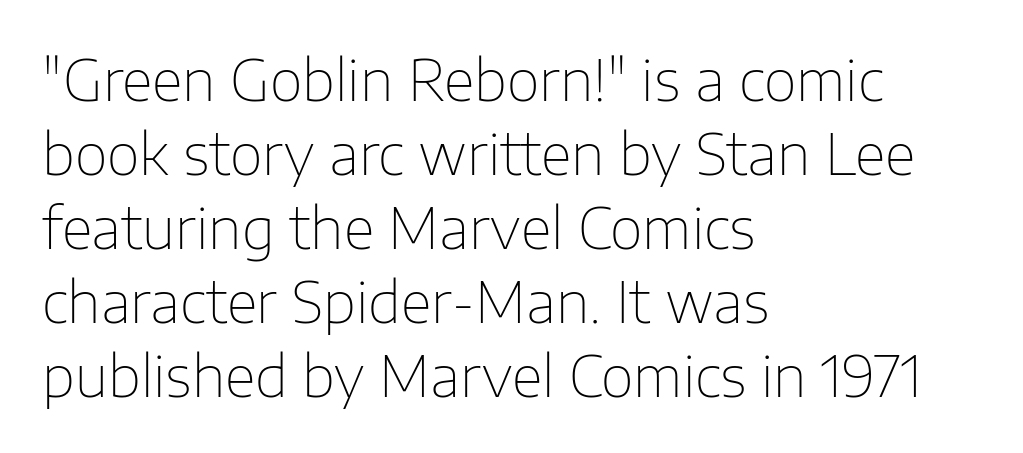
Q: Is the text bold? A: No.
Q: Is the text italic (slanted)? A: No, it is upright.
Q: Is the typeface a serif or a sans-serif typeface? A: Sans-serif.
Q: Is the text underlined? A: No.
Q: How is the paragraph aligned? A: Left-aligned.
Q: Is the spacing between letters normal or unusually wide? A: Normal.
Q: Is the spacing between lines tight, normal or loose? A: Normal.
Q: Width (condensed, normal, or wide)? A: Normal.
Q: Stroke contrast? A: Low.
Q: x-height? A: Medium.
Q: Monospaced? A: No.
